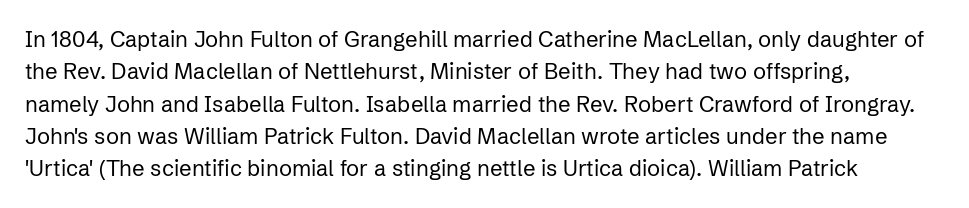
Q: Is the text bold? A: No.
Q: Is the text italic (slanted)? A: No, it is upright.
Q: Is the text underlined? A: No.
Q: How is the paragraph aligned? A: Left-aligned.
Q: Is the spacing between letters normal or unusually wide? A: Normal.
Q: Is the spacing between lines tight, normal or loose? A: Normal.
